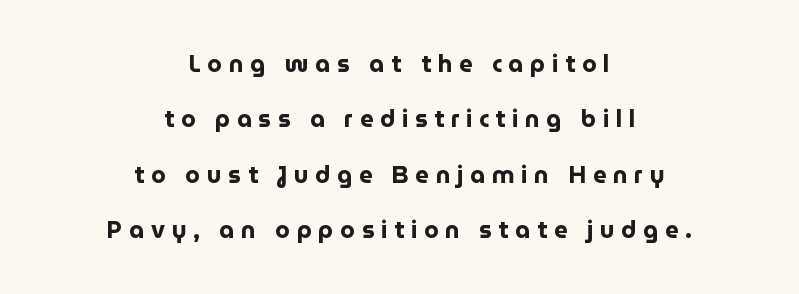
Q: Is the text bold? A: Yes.
Q: Is the text italic (slanted)? A: No, it is upright.
Q: Is the text underlined? A: No.
Q: How is the paragraph aligned? A: Centered.
Q: Is the spacing between letters normal or unusually wide? A: Unusually wide.
Q: Is the spacing between lines tight, normal or loose? A: Loose.
